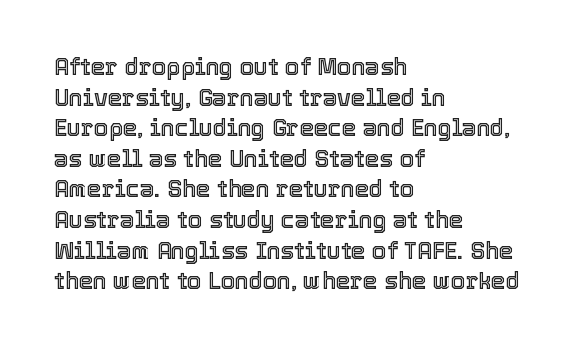
Q: Is the text italic (slanted)? A: No, it is upright.
Q: Is the text underlined? A: No.
Q: How is the paragraph aligned? A: Left-aligned.
Q: Is the spacing between letters normal or unusually wide? A: Normal.
Q: Is the spacing between lines tight, normal or loose? A: Normal.
